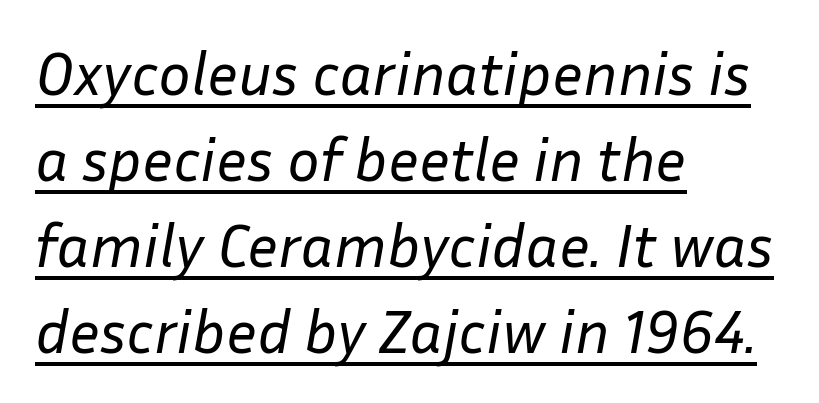
{"italic": "yes", "lean": "right", "slant_degrees": 10, "bold": "no", "weight": "regular", "width": "normal", "stroke_contrast": "low", "x_height": "medium", "monospaced": "no", "underline": "yes", "align": "left", "line_spacing": "normal", "line_spacing_ratio": 1.41, "letter_spacing": "normal", "letter_spacing_em": 0.0, "glyph_px": 61}
